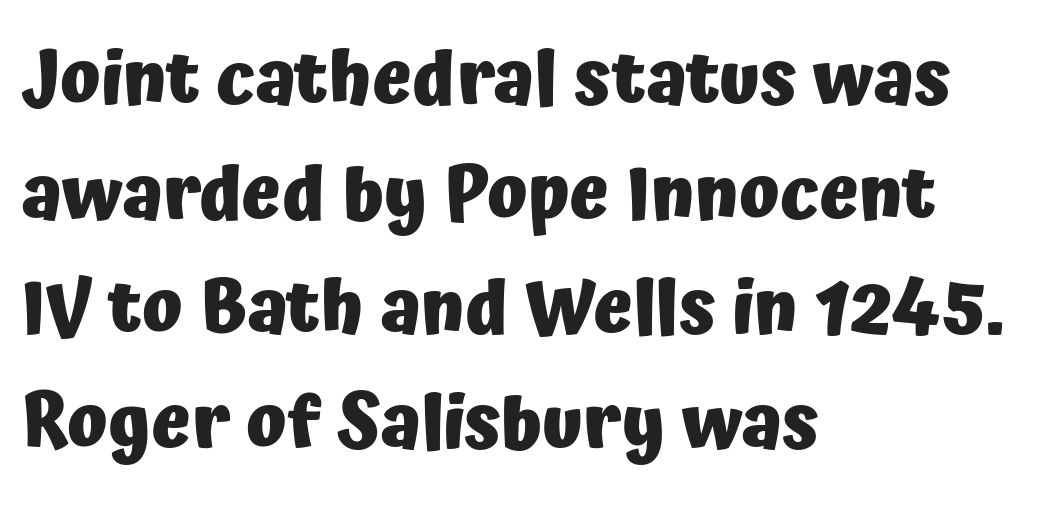
Q: Is the text bold? A: Yes.
Q: Is the text italic (slanted)? A: No, it is upright.
Q: Is the typeface a serif or a sans-serif typeface? A: Sans-serif.
Q: Is the text underlined? A: No.
Q: How is the paragraph aligned? A: Left-aligned.
Q: Is the spacing between letters normal or unusually wide? A: Normal.
Q: Is the spacing between lines tight, normal or loose? A: Normal.
Q: Width (condensed, normal, or wide)? A: Normal.
Q: Stroke contrast? A: Low.
Q: x-height? A: Medium.
Q: Monospaced? A: No.
